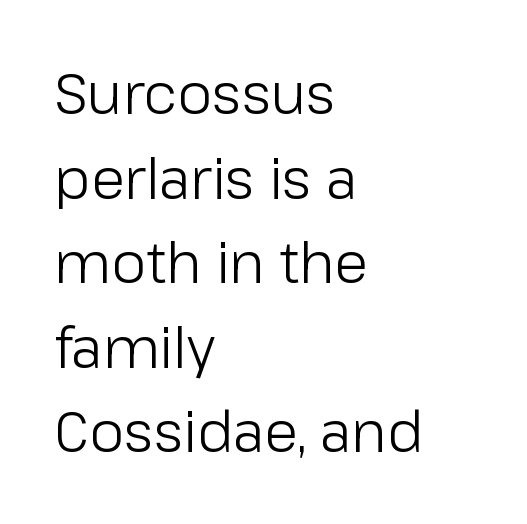
{"serif": "no", "italic": "no", "bold": "no", "weight": "light", "width": "normal", "stroke_contrast": "low", "x_height": "medium", "monospaced": "no", "underline": "no", "align": "left", "line_spacing": "normal", "line_spacing_ratio": 1.51, "letter_spacing": "normal", "letter_spacing_em": 0.0, "glyph_px": 56}
